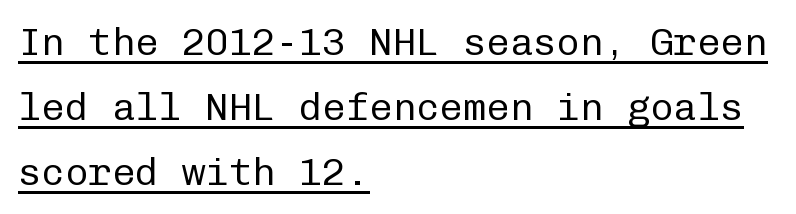
The image shows 39 px regular-weight sans-serif type, upright, monospaced; set left-aligned, normal line spacing (1.67x), normal letter spacing, underlined; low stroke contrast and a medium x-height.
